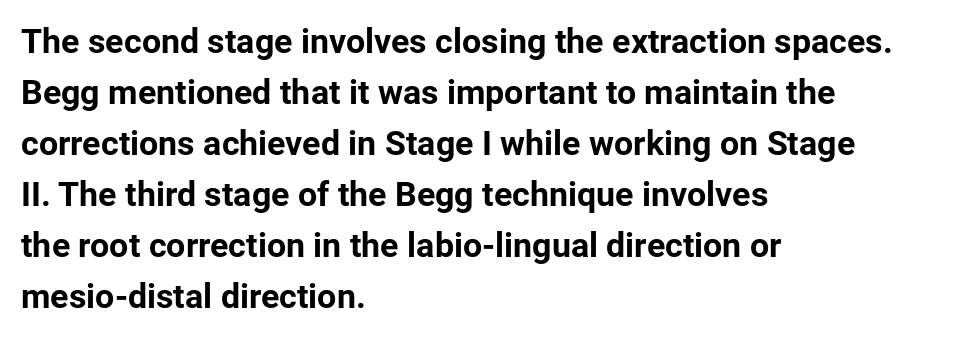
The image shows 34 px bold sans-serif type, upright; set left-aligned, normal line spacing (1.5x), normal letter spacing, not underlined; low stroke contrast and a medium x-height.
